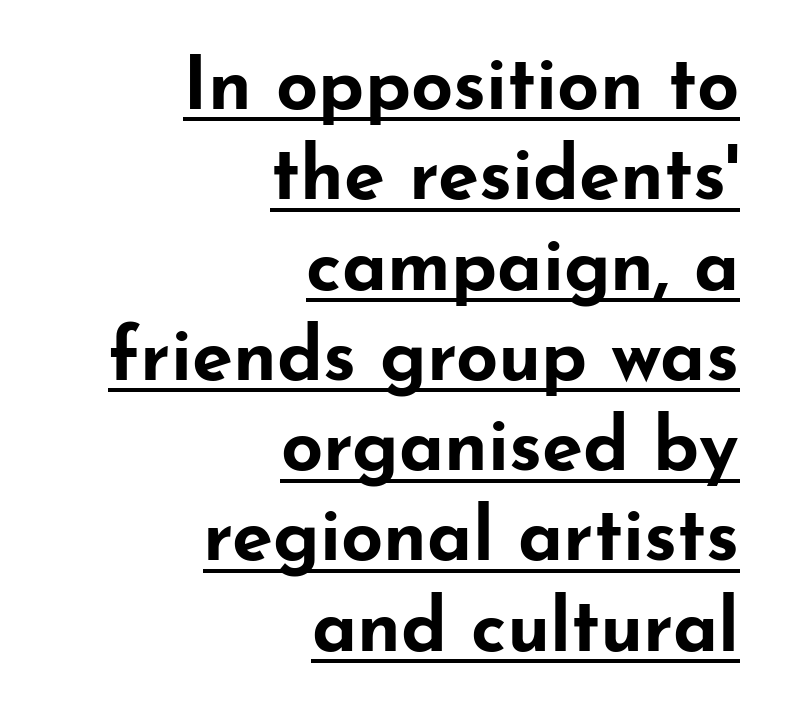
The image shows 74 px bold, wide sans-serif type, upright; set right-aligned, line spacing 1.22x, normal letter spacing, underlined; low stroke contrast and a small x-height.
